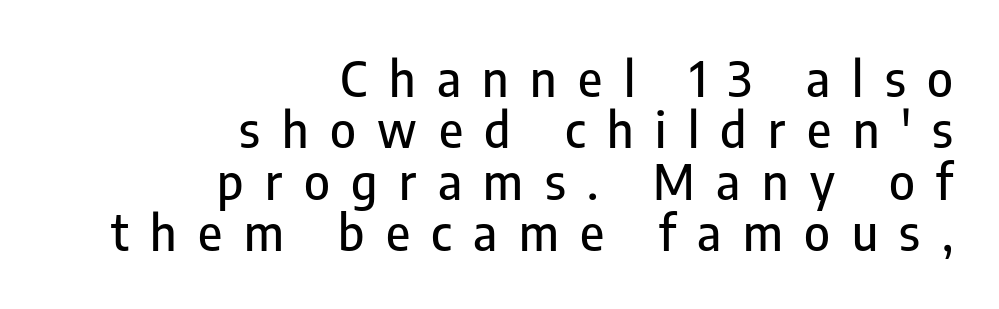
The image shows 49 px condensed sans-serif type, upright; set right-aligned, tight line spacing (1.05x), unusually wide letter spacing (+0.44 em), not underlined; low stroke contrast and a medium x-height.
